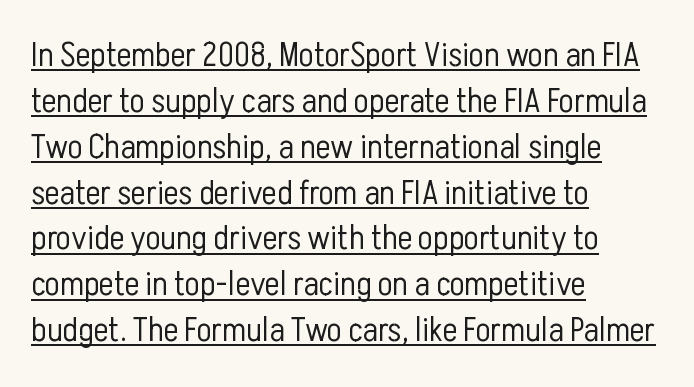
The specimen includes a rule beneath the text block's lines. Looks like regular typesetting: each glyph gets only the width it needs. Leftover space on each line is placed entirely after the last word. Summary of weight: not heavy and not bold.
